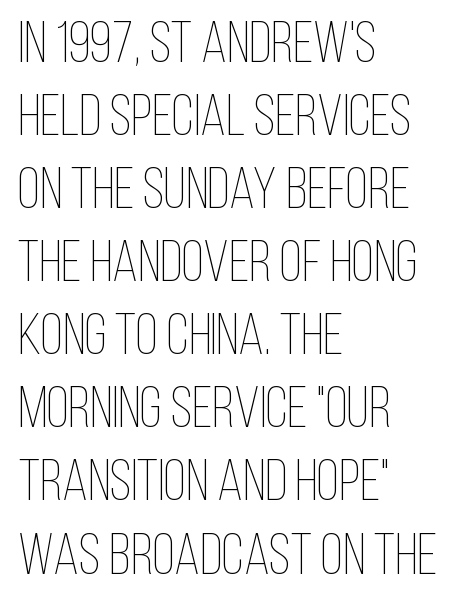
Q: Is the text bold? A: No.
Q: Is the text italic (slanted)? A: No, it is upright.
Q: Is the text underlined? A: No.
Q: How is the paragraph aligned? A: Left-aligned.
Q: Is the spacing between letters normal or unusually wide? A: Normal.
Q: Is the spacing between lines tight, normal or loose? A: Normal.
Q: Width (condensed, normal, or wide)? A: Condensed.
Q: Stroke contrast? A: Low.
Q: x-height? A: Large.
Q: Monospaced? A: No.
